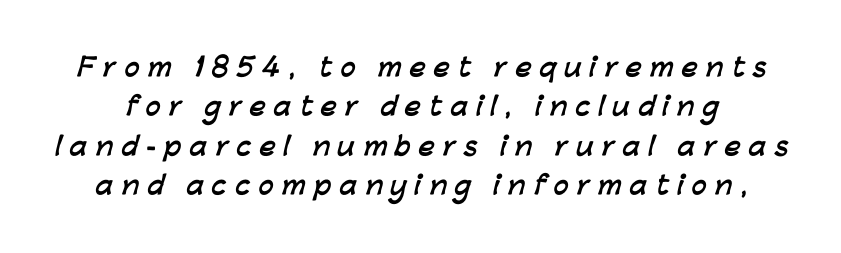
Q: Is the text bold? A: Yes.
Q: Is the text underlined? A: No.
Q: Is the spacing between letters normal or unusually wide? A: Unusually wide.
Q: Is the spacing between lines tight, normal or loose? A: Normal.
